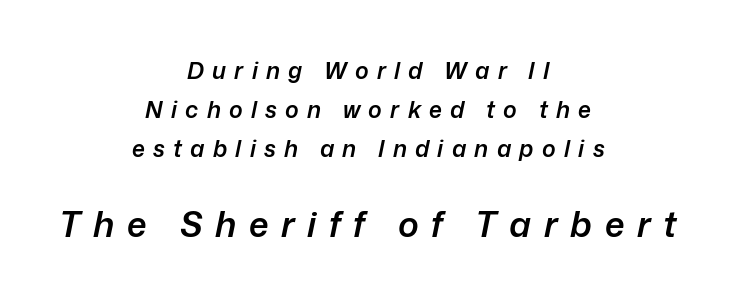
Q: Is the text bold? A: Semi-bold.
Q: Is the text italic (slanted)? A: Yes, it leans right by about 12 degrees.
Q: Is the text underlined? A: No.
Q: How is the paragraph aligned? A: Centered.
Q: Is the spacing between letters normal or unusually wide? A: Unusually wide.
Q: Is the spacing between lines tight, normal or loose? A: Normal.
Q: Which block of text is set in a larger size, the first (top) or the second (bottom)? A: The second (bottom) one.
Q: Width (condensed, normal, or wide)? A: Normal.
Q: Stroke contrast? A: Low.
Q: x-height? A: Medium.
Q: Monospaced? A: No.
